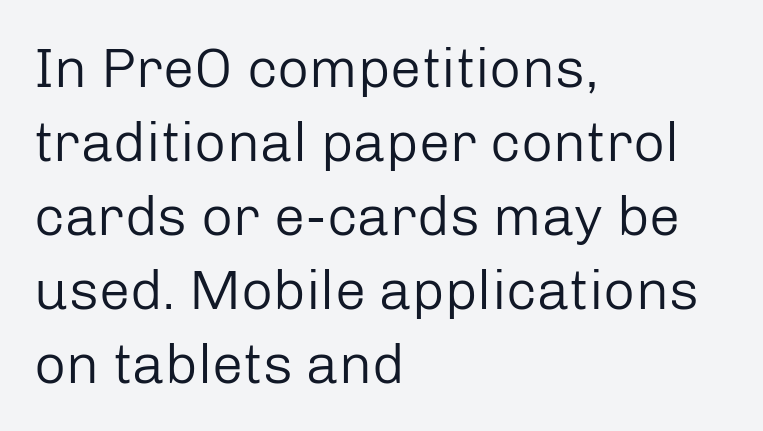
The image shows 56 px regular-weight sans-serif type, upright; set left-aligned, normal line spacing (1.32x), normal letter spacing, not underlined; low stroke contrast and a medium x-height.
